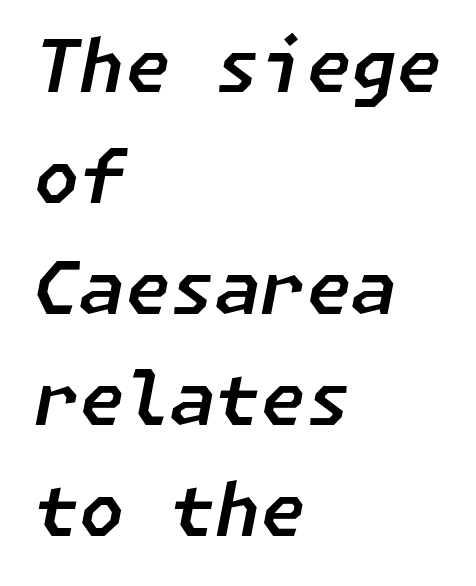
Observe the lean: these are italic letterforms. Between one letter and the next there's only the usual sliver of space. Line beginnings align vertically; line endings do not. What's the leading like? Ordinary, nothing unusual. Unmarked baselines from the first word to the last.
